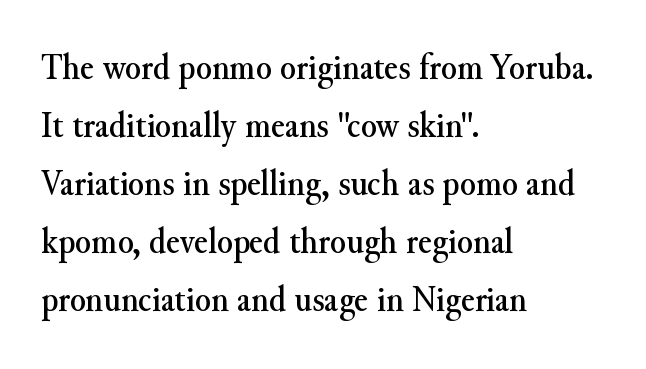
Q: Is the text italic (slanted)? A: No, it is upright.
Q: Is the typeface a serif or a sans-serif typeface? A: Serif.
Q: Is the text underlined? A: No.
Q: How is the paragraph aligned? A: Left-aligned.
Q: Is the spacing between letters normal or unusually wide? A: Normal.
Q: Is the spacing between lines tight, normal or loose? A: Normal.
Q: Width (condensed, normal, or wide)? A: Normal.
Q: Stroke contrast? A: Medium.
Q: x-height? A: Small.
Q: Monospaced? A: No.
